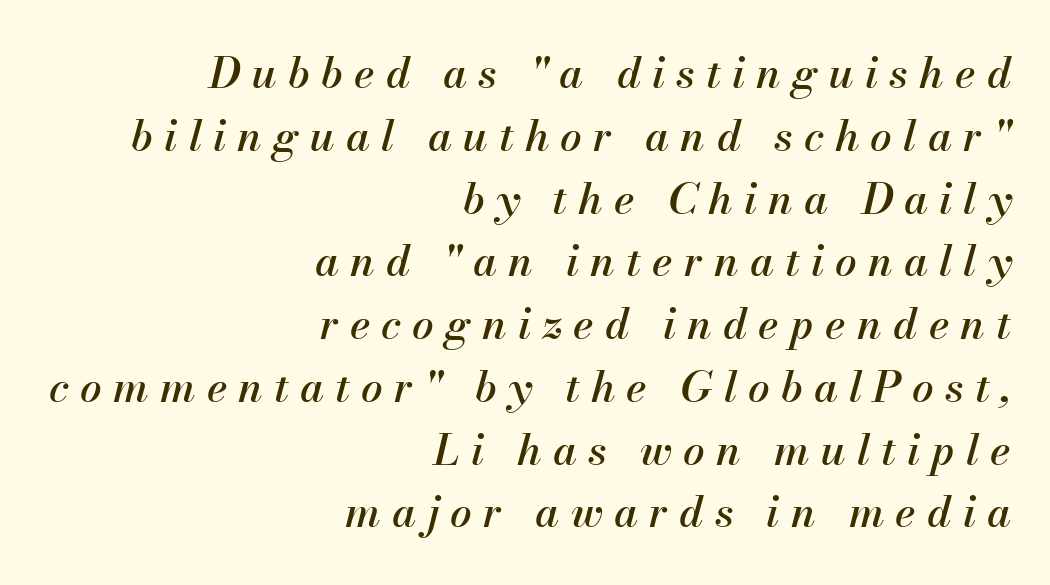
Q: Is the text italic (slanted)? A: Yes, it leans right by about 13 degrees.
Q: Is the text underlined? A: No.
Q: How is the paragraph aligned? A: Right-aligned.
Q: Is the spacing between letters normal or unusually wide? A: Unusually wide.
Q: Is the spacing between lines tight, normal or loose? A: Normal.
Q: Width (condensed, normal, or wide)? A: Normal.
Q: Stroke contrast? A: Medium.
Q: x-height? A: Small.
Q: Monospaced? A: No.
